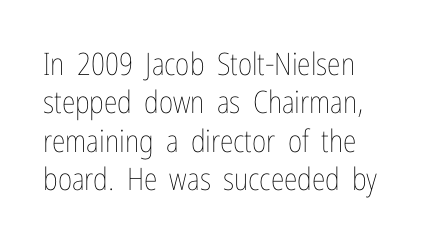
The image shows 31 px thin, condensed type, upright; set left-aligned, line spacing 1.24x, normal letter spacing, not underlined; low stroke contrast and a medium x-height.
